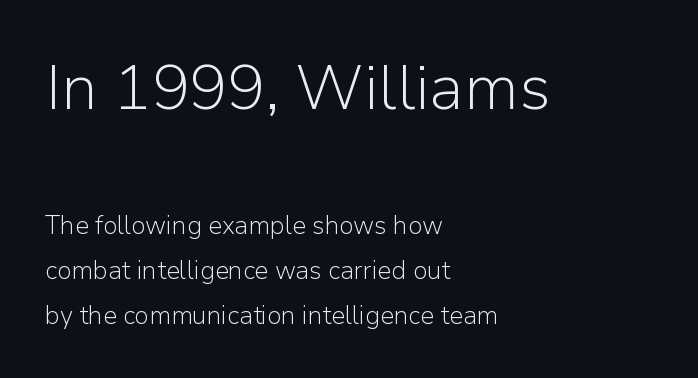
Q: Is the text bold? A: No.
Q: Is the text italic (slanted)? A: No, it is upright.
Q: Is the typeface a serif or a sans-serif typeface? A: Sans-serif.
Q: Is the text underlined? A: No.
Q: How is the paragraph aligned? A: Left-aligned.
Q: Is the spacing between letters normal or unusually wide? A: Normal.
Q: Which block of text is set in a larger size, the first (top) or the second (bottom)? A: The first (top) one.
Q: Width (condensed, normal, or wide)? A: Normal.
Q: Stroke contrast? A: Low.
Q: x-height? A: Medium.
Q: Monospaced? A: No.
